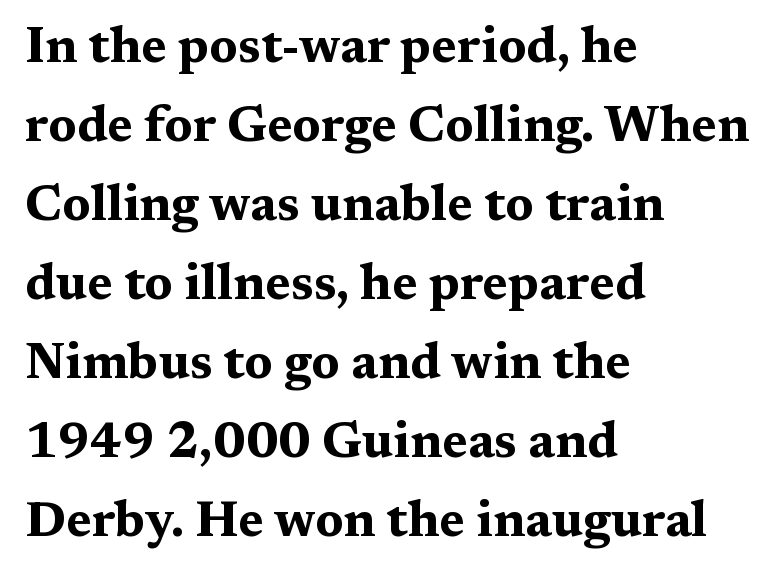
The typeface chosen for these lines features serifs. Underline: absent. The rows are spaced the way most documents space them. Emphasis by weight is at full strength: bold.
